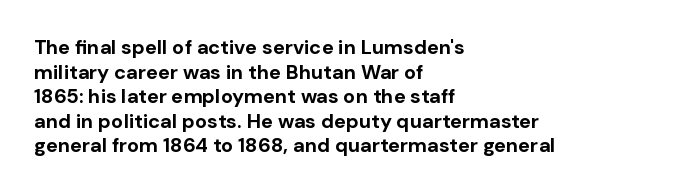
{"italic": "no", "bold": "yes", "underline": "no", "align": "left", "line_spacing_ratio": 1.23, "letter_spacing": "normal", "letter_spacing_em": 0.0, "glyph_px": 20}
